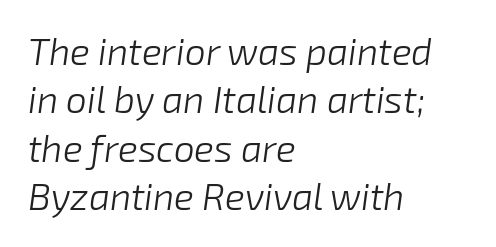
A typesetter would call this proportional, since set widths differ per character. The passage shown has conventional tracking throughout. The block of text has a typical density, with ordinary space between rows. Line beginnings align vertically; line endings do not.
